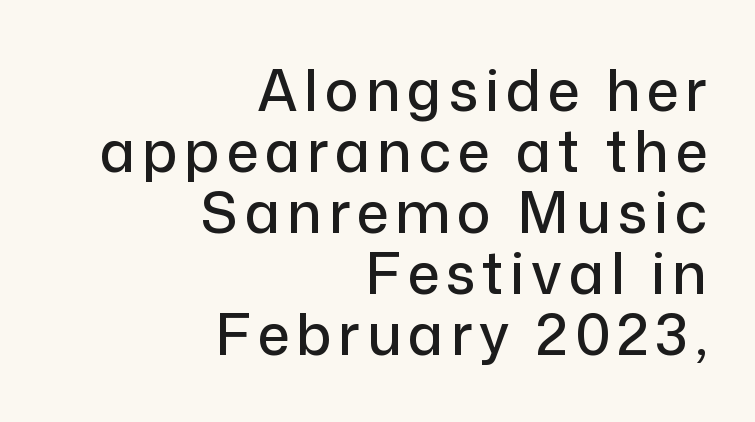
Q: Is the text italic (slanted)? A: No, it is upright.
Q: Is the typeface a serif or a sans-serif typeface? A: Sans-serif.
Q: Is the text underlined? A: No.
Q: How is the paragraph aligned? A: Right-aligned.
Q: Is the spacing between lines tight, normal or loose? A: Tight.
Q: Width (condensed, normal, or wide)? A: Normal.
Q: Stroke contrast? A: Low.
Q: x-height? A: Medium.
Q: Monospaced? A: No.
